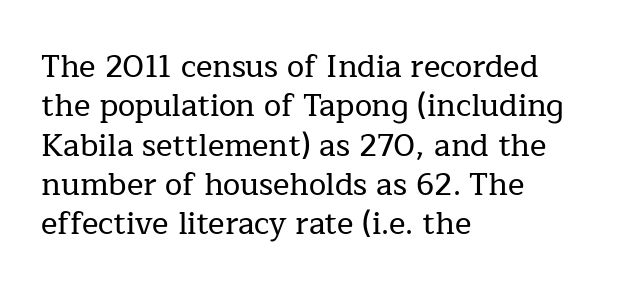
{"serif": "yes", "italic": "no", "width": "normal", "stroke_contrast": "low", "x_height": "medium", "monospaced": "no", "underline": "no", "align": "left", "line_spacing": "normal", "line_spacing_ratio": 1.27, "letter_spacing": "normal", "letter_spacing_em": 0.0, "glyph_px": 31}
